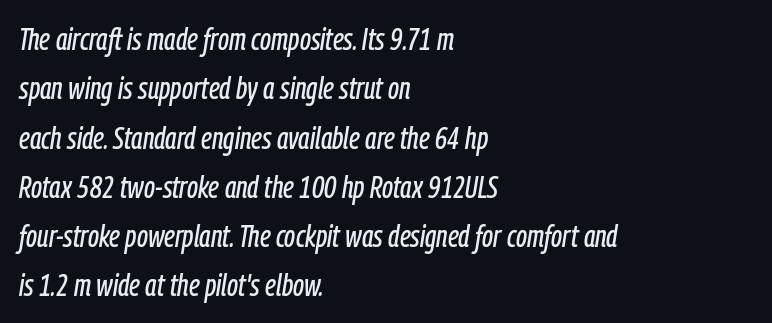
Q: Is the text italic (slanted)? A: Yes, it leans right by about 9 degrees.
Q: Is the text underlined? A: No.
Q: How is the paragraph aligned? A: Left-aligned.
Q: Is the spacing between letters normal or unusually wide? A: Normal.
Q: Is the spacing between lines tight, normal or loose? A: Normal.
Q: Width (condensed, normal, or wide)? A: Condensed.
Q: Stroke contrast? A: Low.
Q: x-height? A: Medium.
Q: Monospaced? A: No.
